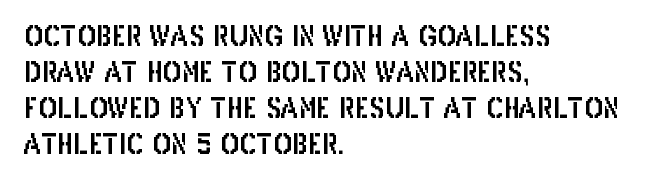
Q: Is the text italic (slanted)? A: No, it is upright.
Q: Is the typeface a serif or a sans-serif typeface? A: Sans-serif.
Q: Is the text underlined? A: No.
Q: How is the paragraph aligned? A: Left-aligned.
Q: Is the spacing between letters normal or unusually wide? A: Normal.
Q: Is the spacing between lines tight, normal or loose? A: Normal.
Q: Width (condensed, normal, or wide)? A: Condensed.
Q: Stroke contrast? A: Low.
Q: x-height? A: Large.
Q: Monospaced? A: No.
